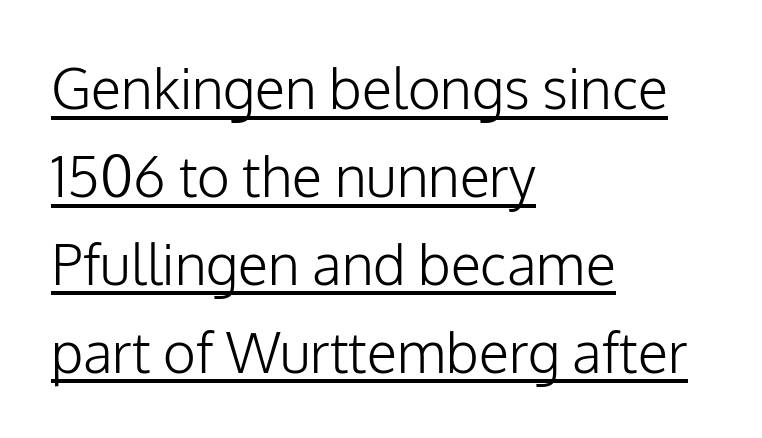
The letters stand upright; this is a roman face. These characters rest on top of a visible drawn line. Each letter's strokes conclude bluntly, with no projecting serifs. Normally led — the rows are evenly, conventionally spaced.
